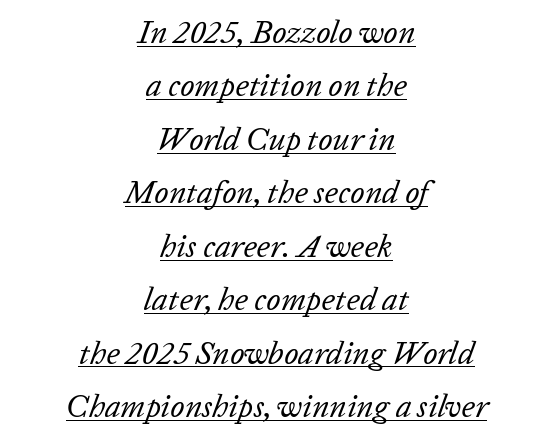
Short note: letters normally spaced. Is there an underline? Yes — a line sits under the letters. The rendering uses natural spacing where letterforms have individual widths. Does the lettering tilt? It does — this is italic. The lines in this sample share a center point and differ in where they start and stop.
